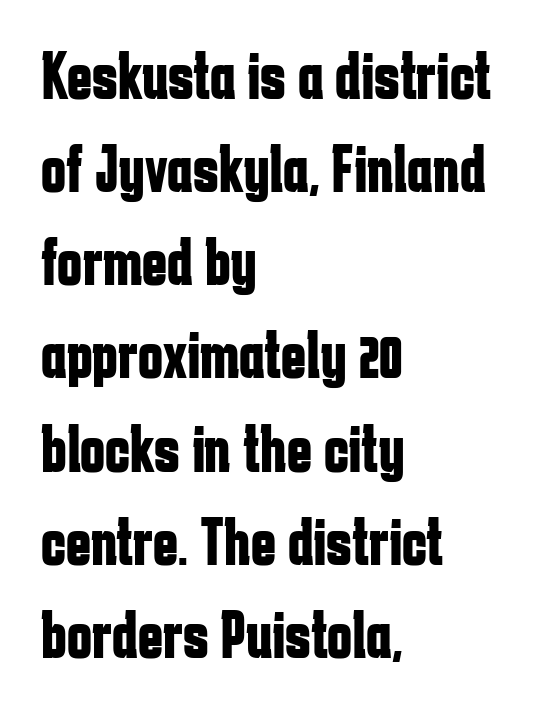
There is no visible air inserted between adjacent glyphs. Caption: bold face, heavy strokes. Reading down the column, the eye jumps a familiar distance to each next line. The passage is arranged the way most books set body copy — flush left. These lines are rendered in a variable-pitch font.
